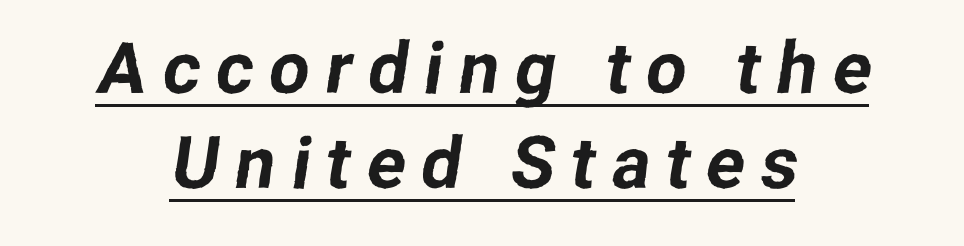
Q: Is the typeface a serif or a sans-serif typeface? A: Sans-serif.
Q: Is the text underlined? A: Yes.
Q: How is the paragraph aligned? A: Centered.
Q: Is the spacing between letters normal or unusually wide? A: Unusually wide.
Q: Is the spacing between lines tight, normal or loose? A: Normal.
Q: Width (condensed, normal, or wide)? A: Normal.
Q: Stroke contrast? A: Low.
Q: x-height? A: Medium.
Q: Monospaced? A: No.
